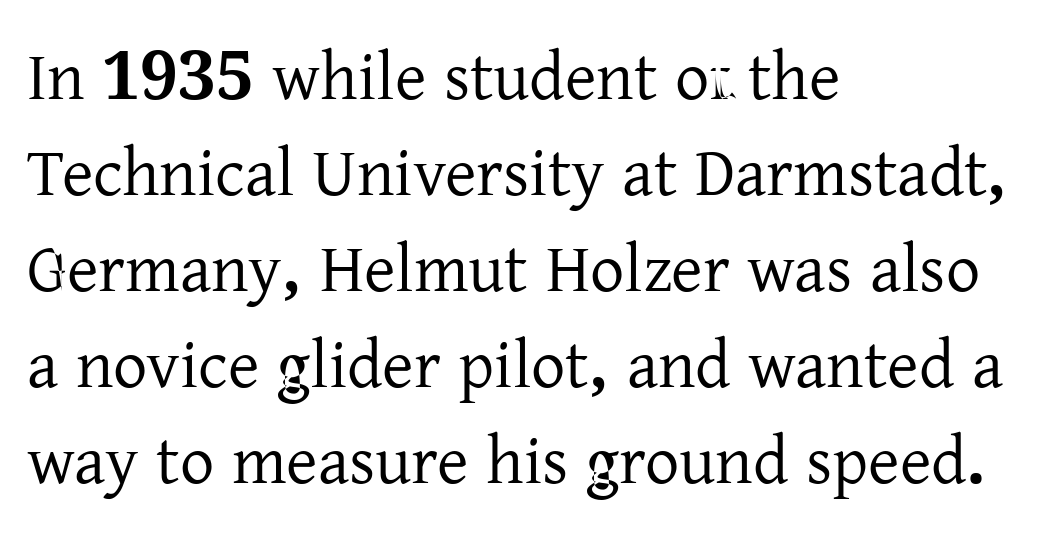
Q: Is the text italic (slanted)? A: No, it is upright.
Q: Is the typeface a serif or a sans-serif typeface? A: Serif.
Q: Is the text underlined? A: No.
Q: How is the paragraph aligned? A: Left-aligned.
Q: Is the spacing between letters normal or unusually wide? A: Normal.
Q: Is the spacing between lines tight, normal or loose? A: Normal.
Q: Width (condensed, normal, or wide)? A: Normal.
Q: Stroke contrast? A: Low.
Q: x-height? A: Medium.
Q: Monospaced? A: No.
